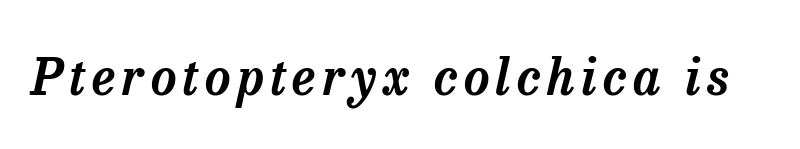
{"serif": "yes", "italic": "yes", "lean": "right", "slant_degrees": 13, "width": "normal", "stroke_contrast": "low", "x_height": "medium", "monospaced": "no", "underline": "no", "glyph_px": 50}
